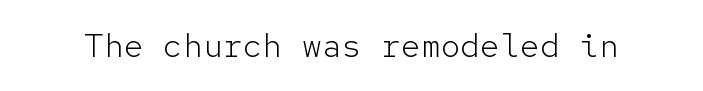
The image shows 33 px light sans-serif type, upright, monospaced; set normal letter spacing, not underlined; low stroke contrast and a medium x-height.
